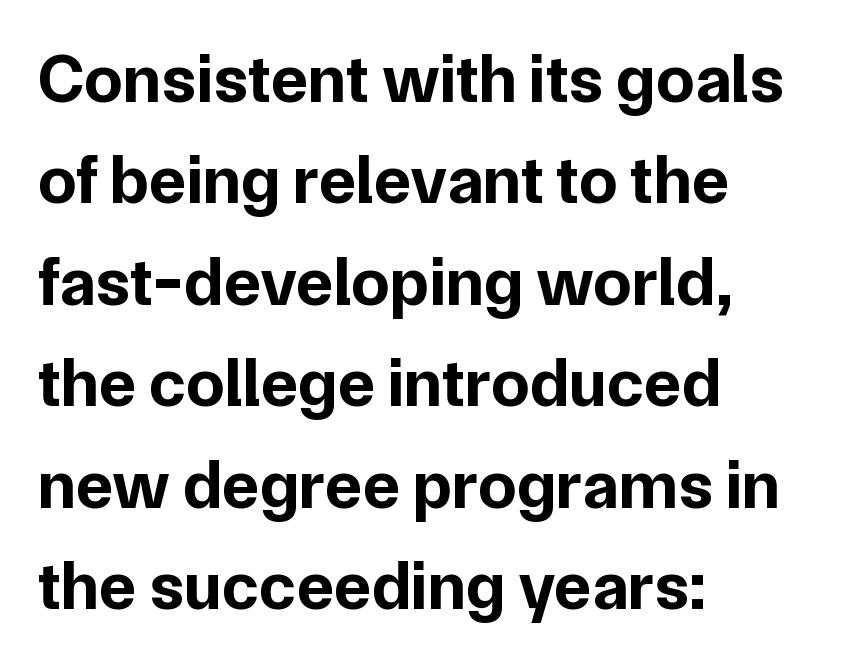
Character widths vary here, with narrow letters taking less room than wide ones. The face used here has the dense, thick strokes of a bold. Descenders hang freely into open space. These lines stack with their left ends in a neat column.
